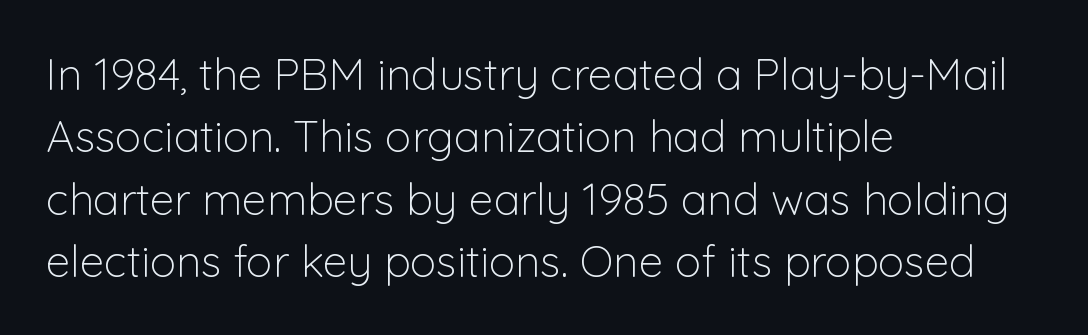
{"serif": "no", "italic": "no", "bold": "no", "weight": "light", "width": "normal", "stroke_contrast": "low", "x_height": "medium", "monospaced": "no", "underline": "no", "align": "left", "line_spacing": "normal", "line_spacing_ratio": 1.42, "letter_spacing": "normal", "letter_spacing_em": 0.0, "glyph_px": 44}
